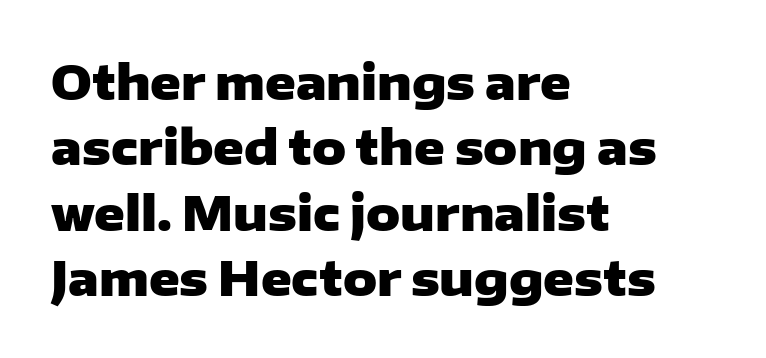
{"serif": "no", "italic": "no", "bold": "yes", "weight": "heavy", "width": "wide", "stroke_contrast": "low", "x_height": "medium", "monospaced": "no", "underline": "no", "align": "left", "line_spacing": "normal", "line_spacing_ratio": 1.39, "letter_spacing": "normal", "letter_spacing_em": 0.0, "glyph_px": 47}
